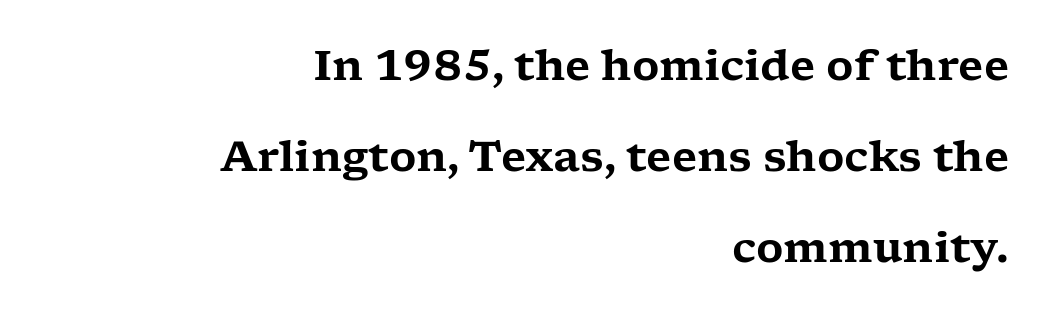
The image shows 42 px wide serif type, upright; set right-aligned, loose line spacing (2.17x), normal letter spacing, not underlined; low stroke contrast and a medium x-height.
